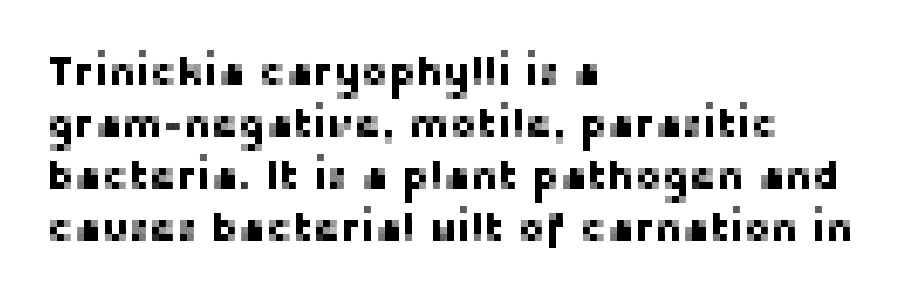
{"serif": "no", "italic": "no", "width": "normal", "stroke_contrast": "low", "x_height": "medium", "monospaced": "no", "underline": "no", "align": "left", "line_spacing": "normal", "line_spacing_ratio": 1.27, "letter_spacing": "normal", "letter_spacing_em": 0.0, "glyph_px": 41}
